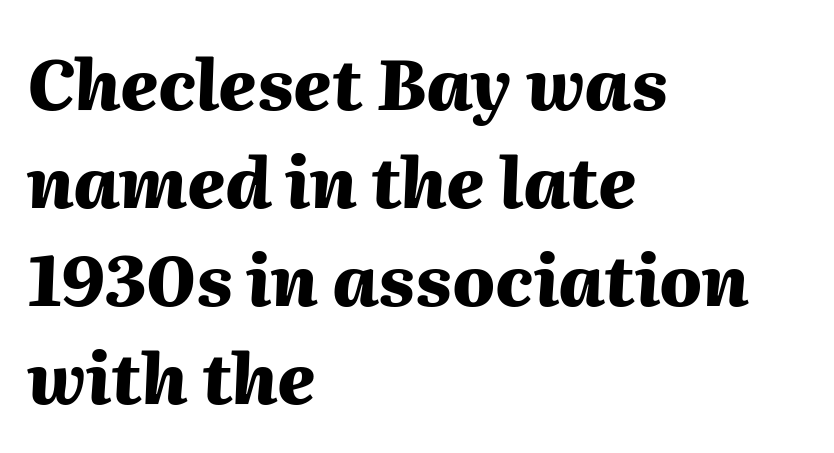
The image shows 70 px heavy type, italic (leaning right); set left-aligned, normal line spacing (1.4x), normal letter spacing, not underlined; medium stroke contrast and a medium x-height.
